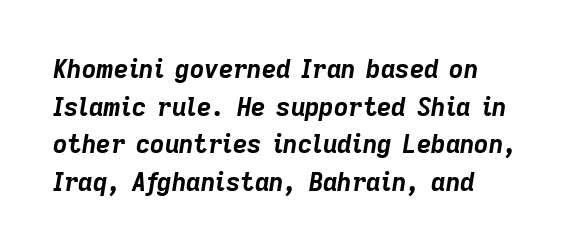
The image shows 25 px bold type, italic (leaning right); set left-aligned, normal line spacing (1.51x), normal letter spacing, not underlined.
